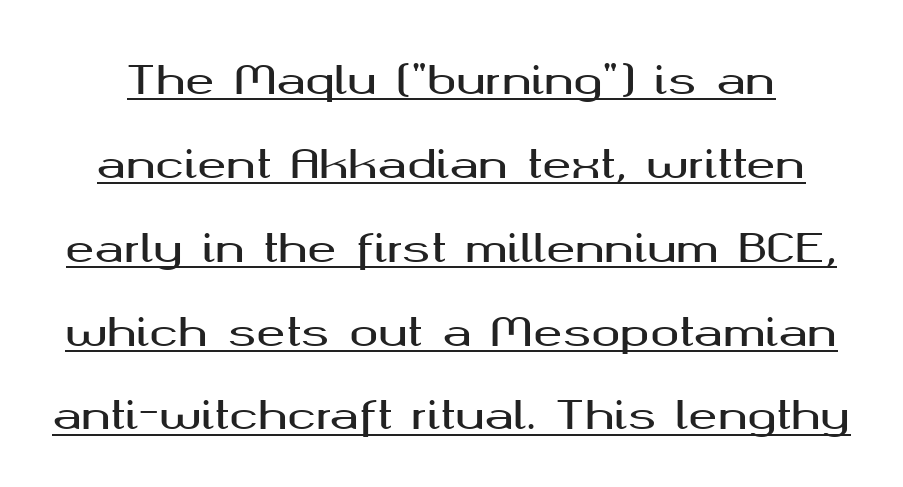
Q: Is the text italic (slanted)? A: No, it is upright.
Q: Is the typeface a serif or a sans-serif typeface? A: Sans-serif.
Q: Is the text underlined? A: Yes.
Q: Is the spacing between letters normal or unusually wide? A: Normal.
Q: Is the spacing between lines tight, normal or loose? A: Loose.
Q: Width (condensed, normal, or wide)? A: Wide.
Q: Stroke contrast? A: Medium.
Q: x-height? A: Medium.
Q: Monospaced? A: No.
